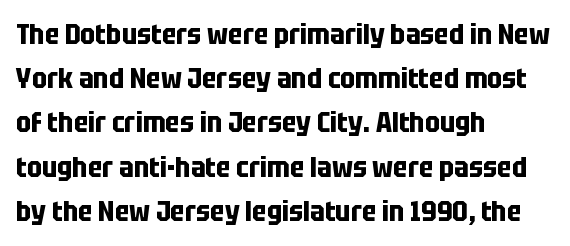
You could call the tracking neutral — neither tight nor loose. No italicization has been applied; the sample stays upright. The font family rendered here belongs to the sans-serif group. These lines are rendered in a variable-pitch font. Line beginnings align vertically; line endings do not. Type without underlining.
